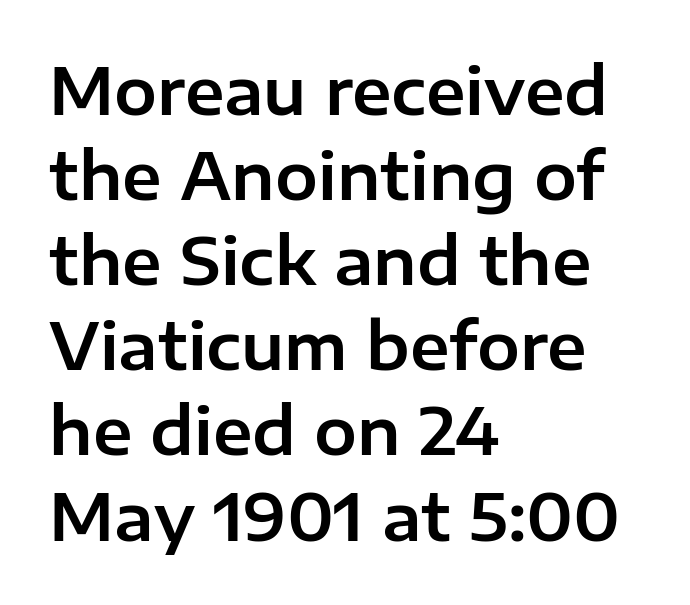
Spacing verdict: proportional, widths tailored to each character. Successive baselines arrive at the customary interval. The area under the type is left untouched. Short and long lines alike share a common starting point at left. Italic? Not at all — the glyphs are vertical.
